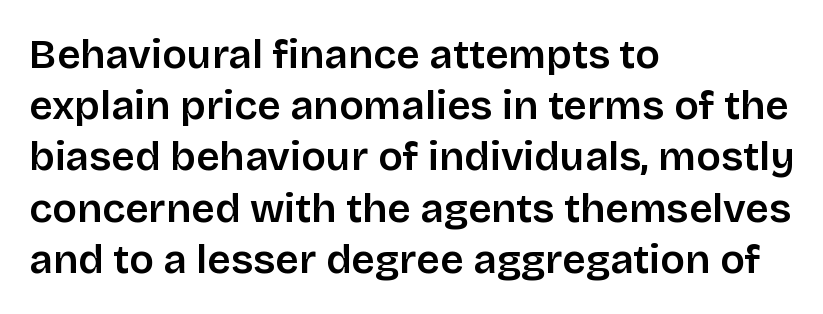
{"serif": "no", "italic": "no", "width": "normal", "stroke_contrast": "low", "x_height": "large", "monospaced": "no", "underline": "no", "align": "left", "line_spacing": "normal", "line_spacing_ratio": 1.25, "letter_spacing": "normal", "letter_spacing_em": 0.0, "glyph_px": 41}
